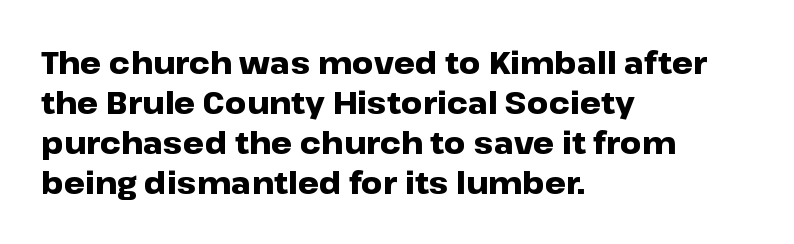
{"serif": "no", "italic": "no", "bold": "yes", "weight": "heavy", "width": "wide", "stroke_contrast": "low", "x_height": "medium", "monospaced": "no", "underline": "no", "align": "left", "line_spacing": "normal", "line_spacing_ratio": 1.33, "letter_spacing": "normal", "letter_spacing_em": 0.0, "glyph_px": 30}
